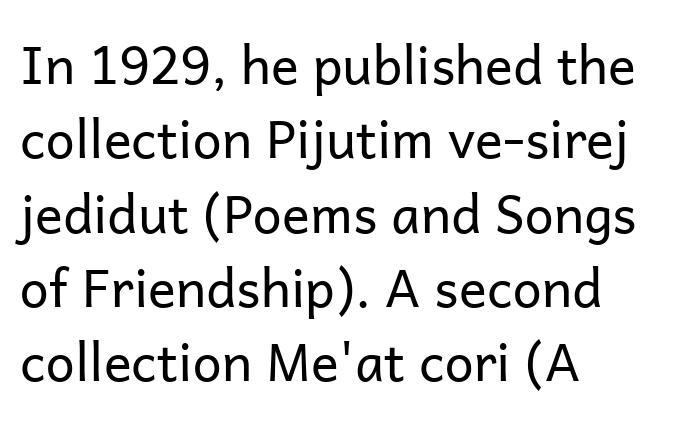
The image shows 52 px regular-weight sans-serif type, upright; set left-aligned, normal line spacing (1.43x), normal letter spacing, not underlined; low stroke contrast and a medium x-height.
